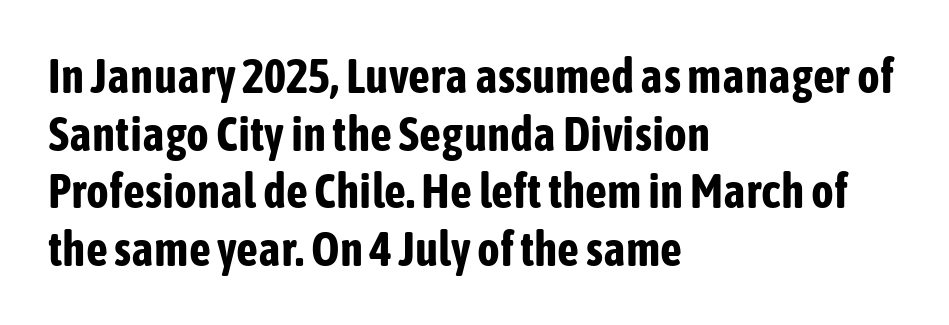
Q: Is the text bold? A: Yes.
Q: Is the text italic (slanted)? A: No, it is upright.
Q: Is the typeface a serif or a sans-serif typeface? A: Sans-serif.
Q: Is the text underlined? A: No.
Q: How is the paragraph aligned? A: Left-aligned.
Q: Is the spacing between letters normal or unusually wide? A: Normal.
Q: Width (condensed, normal, or wide)? A: Condensed.
Q: Stroke contrast? A: Low.
Q: x-height? A: Medium.
Q: Monospaced? A: No.
